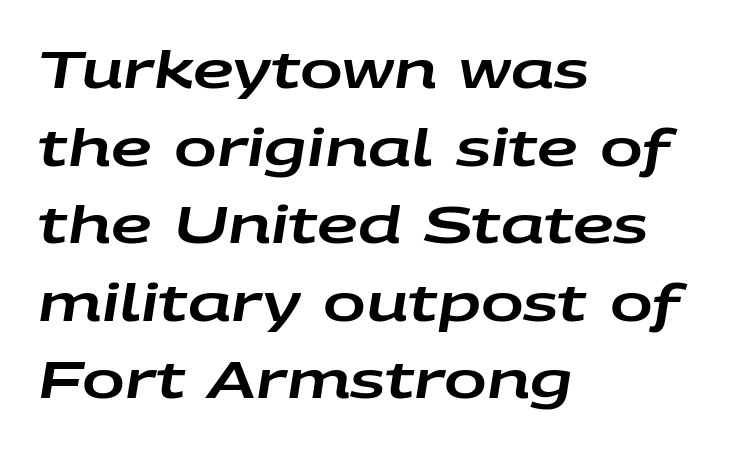
Q: Is the text italic (slanted)? A: Yes, it leans right by about 9 degrees.
Q: Is the text underlined? A: No.
Q: How is the paragraph aligned? A: Left-aligned.
Q: Is the spacing between letters normal or unusually wide? A: Normal.
Q: Is the spacing between lines tight, normal or loose? A: Normal.
Q: Width (condensed, normal, or wide)? A: Wide.
Q: Stroke contrast? A: Low.
Q: x-height? A: Large.
Q: Monospaced? A: No.
